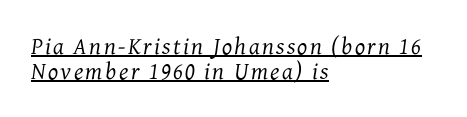
The image shows 24 px text type, italic (leaning right); set left-aligned, tight line spacing (1.04x), underlined.
